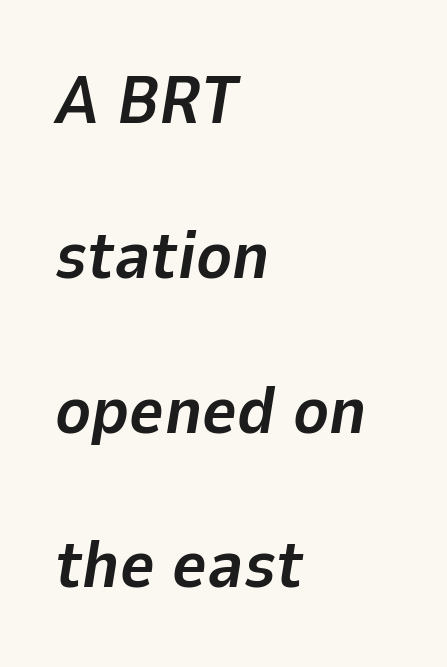
Q: Is the text bold? A: Yes.
Q: Is the text italic (slanted)? A: Yes, it leans right by about 9 degrees.
Q: Is the text underlined? A: No.
Q: How is the paragraph aligned? A: Left-aligned.
Q: Is the spacing between letters normal or unusually wide? A: Normal.
Q: Is the spacing between lines tight, normal or loose? A: Loose.
Q: Width (condensed, normal, or wide)? A: Normal.
Q: Stroke contrast? A: Low.
Q: x-height? A: Medium.
Q: Monospaced? A: No.
